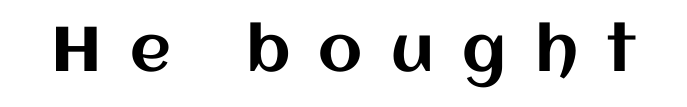
The image shows 63 px text type, upright; set unusually wide letter spacing (+0.45 em), not underlined; medium stroke contrast and a large x-height.
